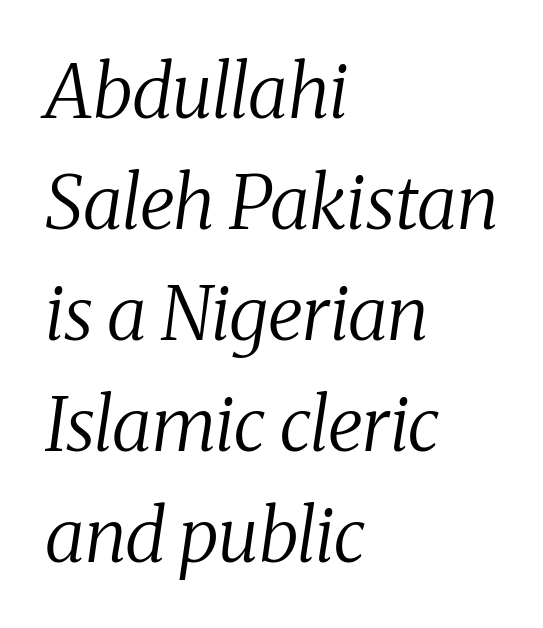
This rendering leaves character spacing at its baseline value. The string is rendered with underlining switched off. Character widths vary here, with narrow letters taking less room than wide ones. Serif or sans? Serif — the stroke terminals have little feet.
